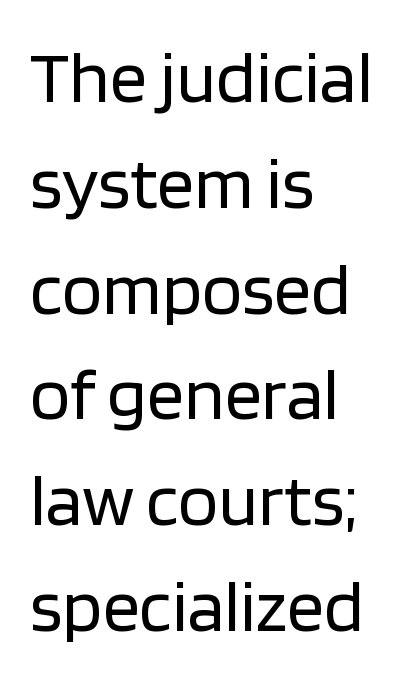
{"serif": "no", "italic": "no", "bold": "no", "weight": "regular", "width": "normal", "stroke_contrast": "low", "x_height": "large", "monospaced": "no", "underline": "no", "align": "left", "line_spacing": "normal", "line_spacing_ratio": 1.43, "letter_spacing": "normal", "letter_spacing_em": 0.0, "glyph_px": 74}
